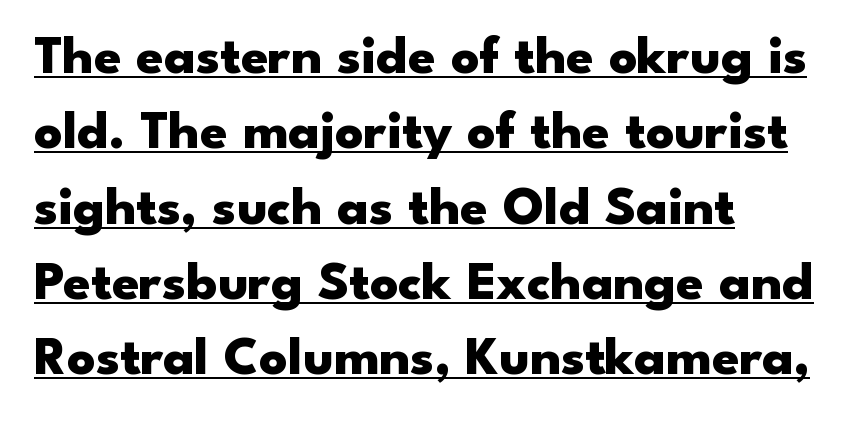
The image shows 55 px heavy, wide sans-serif type, upright; set left-aligned, normal line spacing (1.37x), normal letter spacing, underlined; low stroke contrast and a small x-height.
